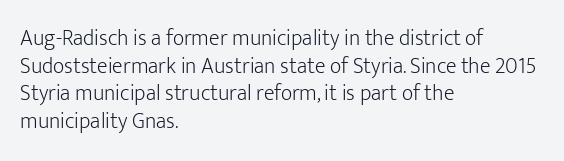
The typeface has the unassuming heft of standard copy or less. Vertical strokes here are truly vertical. A clean baseline with only descenders dipping below it. Default kerning and tracking; the words read as compact shapes.
